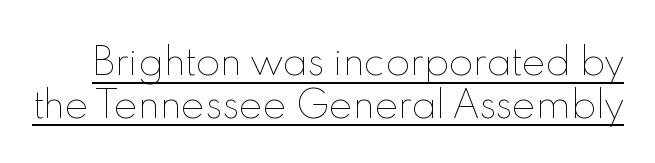
Weight: not bold — regular or lighter. Tracking here is standard; glyphs follow each other at the usual distance. The string is rendered with underlining switched on. The letters stand straight up with perfectly vertical stems. Varying glyph widths throughout — classic text-font behaviour.
